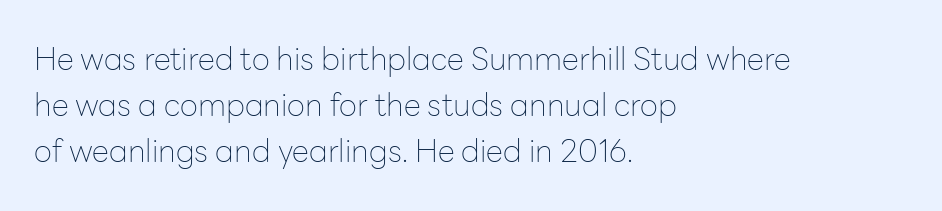
Students, observe: this is what conventionally led text looks like. These glyphs show unthickened strokes, regular width or finer. The face used here is a sans, in the tradition of grotesques and geometrics. Spacing verdict: proportional, widths tailored to each character. Check under the words: just untouched page.
